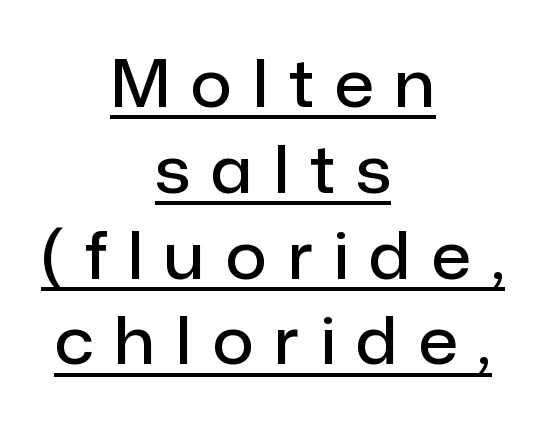
The image shows 64 px semibold sans-serif type, upright; set centered, normal line spacing (1.34x), unusually wide letter spacing (+0.33 em), underlined; low stroke contrast and a medium x-height.
